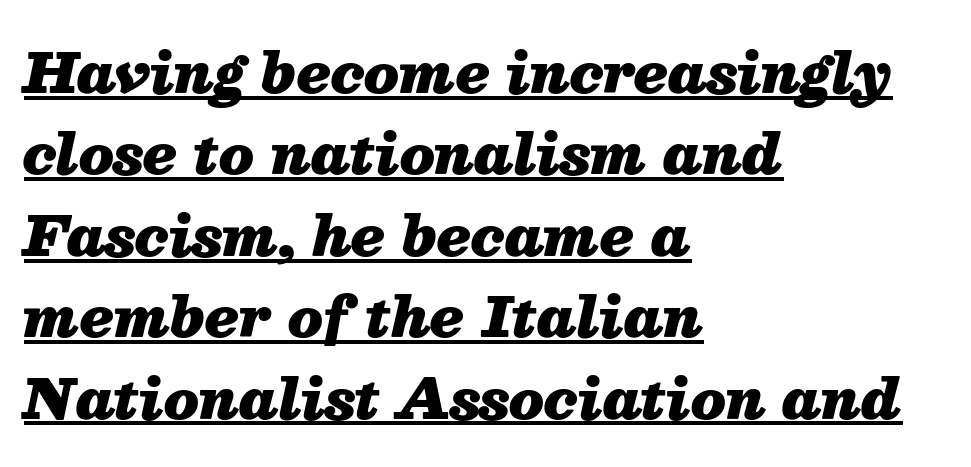
Q: Is the text bold? A: Yes.
Q: Is the text italic (slanted)? A: Yes, it leans right by about 13 degrees.
Q: Is the text underlined? A: Yes.
Q: How is the paragraph aligned? A: Left-aligned.
Q: Is the spacing between letters normal or unusually wide? A: Normal.
Q: Is the spacing between lines tight, normal or loose? A: Normal.
Q: Width (condensed, normal, or wide)? A: Normal.
Q: Stroke contrast? A: Medium.
Q: x-height? A: Medium.
Q: Monospaced? A: No.
